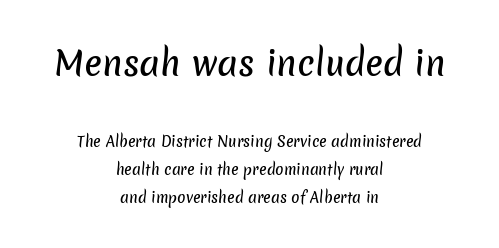
The image shows 33 px sans-serif type; set centered, loose line spacing (2.0x), normal letter spacing, not underlined; the first (top) block is 2.36x larger; low stroke contrast and a medium x-height.
